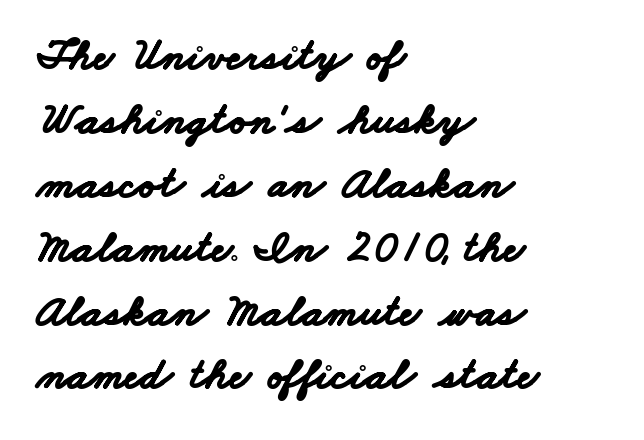
The image shows 45 px bold, wide sans-serif type; set left-aligned, normal line spacing (1.42x), normal letter spacing, not underlined; low stroke contrast and a small x-height.
